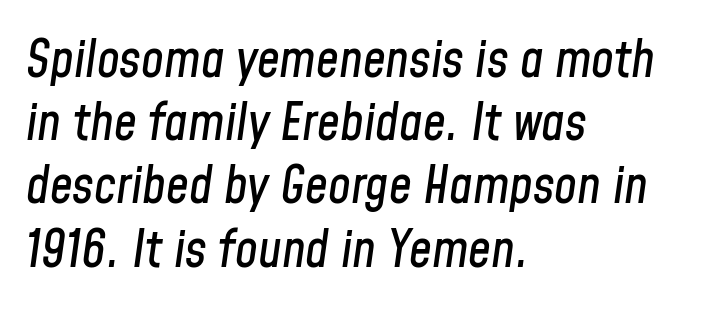
Think of a printed novel: that variable character pitch is what you see here. The passage shown has conventional tracking throughout. Italic: yes, the glyphs are oblique. Is the block centered? No — it sits flush against the left margin. This rendering features lettering with no underline.
